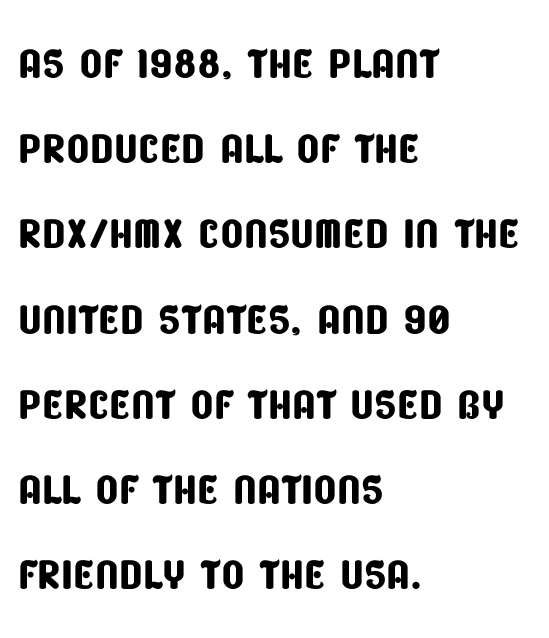
Q: Is the typeface a serif or a sans-serif typeface? A: Sans-serif.
Q: Is the text underlined? A: No.
Q: How is the paragraph aligned? A: Left-aligned.
Q: Is the spacing between letters normal or unusually wide? A: Normal.
Q: Is the spacing between lines tight, normal or loose? A: Normal.
Q: Width (condensed, normal, or wide)? A: Condensed.
Q: Stroke contrast? A: Low.
Q: x-height? A: Large.
Q: Monospaced? A: No.
